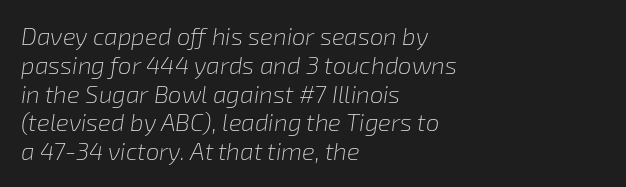
The image shows 24 px text type, italic (leaning right); set left-aligned, line spacing 1.2x, normal letter spacing, not underlined.
